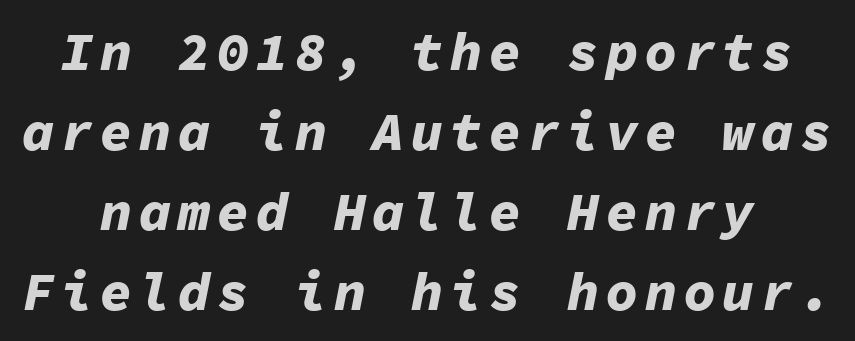
Do the characters align in a grid? Yes, the font is monospaced. Descender tails drop into unmarked territory. The rendering uses a moderate line-height, typical for paragraphs. The strokes are fattened all the way to bold. An italicized treatment has been applied to the whole sample.
